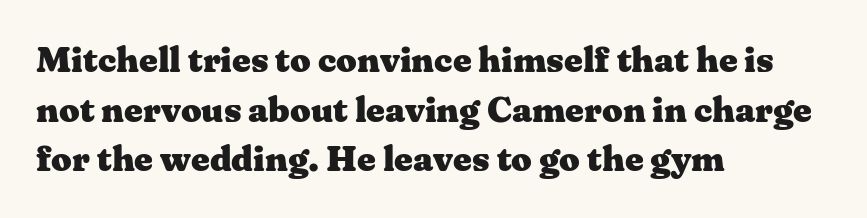
{"serif": "yes", "italic": "no", "bold": "yes", "weight": "heavy", "width": "wide", "stroke_contrast": "medium", "x_height": "medium", "monospaced": "no", "underline": "no", "align": "left", "line_spacing": "normal", "line_spacing_ratio": 1.38, "letter_spacing": "normal", "letter_spacing_em": 0.0, "glyph_px": 36}
